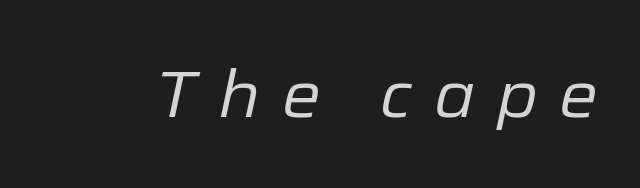
The image shows 66 px regular-weight type, italic (leaning right); set unusually wide letter spacing (+0.32 em), not underlined; low stroke contrast and a medium x-height.
